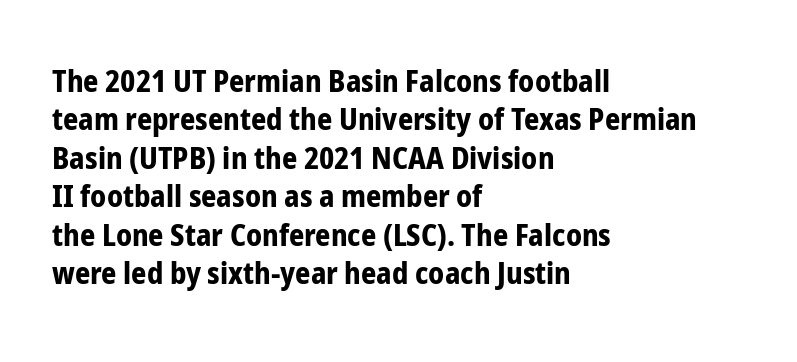
Q: Is the text bold? A: Yes.
Q: Is the text italic (slanted)? A: No, it is upright.
Q: Is the typeface a serif or a sans-serif typeface? A: Sans-serif.
Q: Is the text underlined? A: No.
Q: How is the paragraph aligned? A: Left-aligned.
Q: Is the spacing between letters normal or unusually wide? A: Normal.
Q: Is the spacing between lines tight, normal or loose? A: Normal.
Q: Width (condensed, normal, or wide)? A: Condensed.
Q: Stroke contrast? A: Low.
Q: x-height? A: Medium.
Q: Monospaced? A: No.
